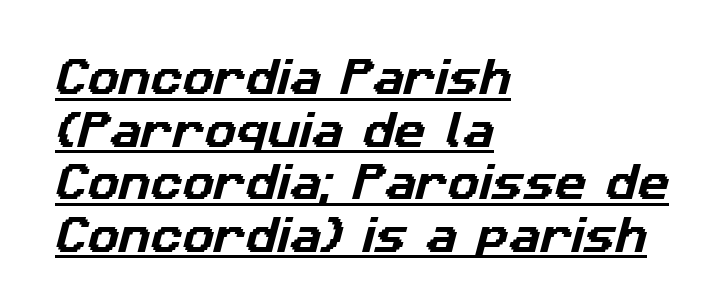
Q: Is the typeface a serif or a sans-serif typeface? A: Sans-serif.
Q: Is the text underlined? A: Yes.
Q: How is the paragraph aligned? A: Left-aligned.
Q: Is the spacing between letters normal or unusually wide? A: Normal.
Q: Is the spacing between lines tight, normal or loose? A: Normal.
Q: Width (condensed, normal, or wide)? A: Normal.
Q: Stroke contrast? A: Low.
Q: x-height? A: Medium.
Q: Monospaced? A: No.
